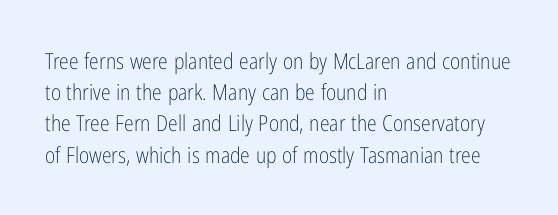
Every row of glyphs begins at an identical x-position on the left. The typesetting does not lean heavy: it is not bold. One glance says typical: line gaps are just what's usual. Underlining? Definitely not there.
